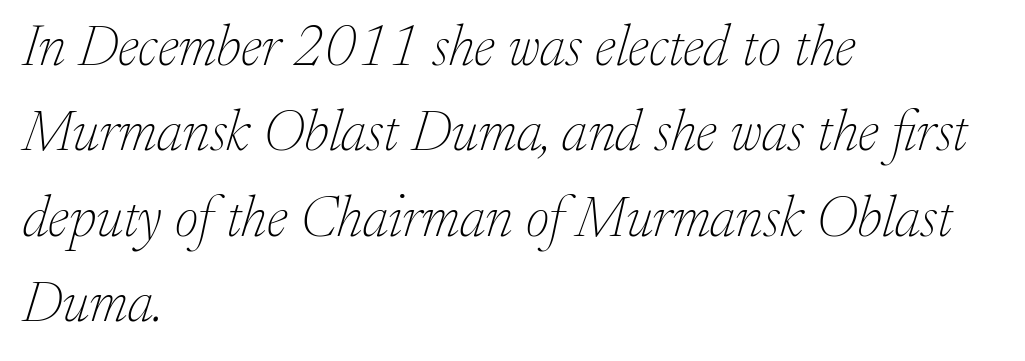
Q: Is the text bold? A: No.
Q: Is the text italic (slanted)? A: Yes, it leans right by about 17 degrees.
Q: Is the typeface a serif or a sans-serif typeface? A: Serif.
Q: Is the text underlined? A: No.
Q: How is the paragraph aligned? A: Left-aligned.
Q: Is the spacing between letters normal or unusually wide? A: Normal.
Q: Is the spacing between lines tight, normal or loose? A: Normal.
Q: Width (condensed, normal, or wide)? A: Normal.
Q: Stroke contrast? A: Low.
Q: x-height? A: Medium.
Q: Monospaced? A: No.
